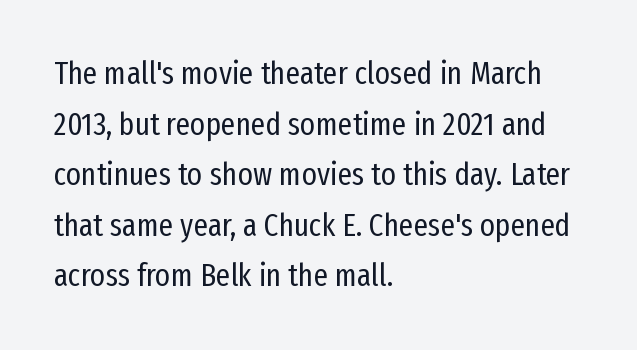
{"serif": "no", "italic": "no", "bold": "no", "weight": "regular", "width": "condensed", "stroke_contrast": "low", "x_height": "medium", "monospaced": "no", "underline": "no", "align": "left", "line_spacing": "normal", "line_spacing_ratio": 1.58, "letter_spacing": "normal", "letter_spacing_em": 0.0, "glyph_px": 32}
